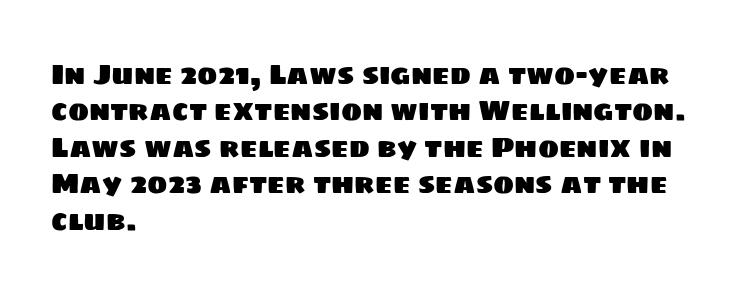
A student would call this left alignment; a typographer would say flush left, rag right. Note the varied advance widths — an 'i' is clearly narrower than an 'm'. Caption: standard tracking, unaltered. This sample keeps an unexceptional amount of space between lines.
